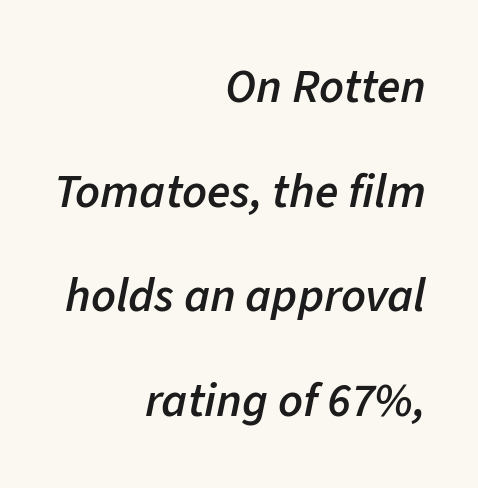
The image shows 48 px semibold type, italic (leaning right); set right-aligned, loose line spacing (2.18x), normal letter spacing, not underlined; low stroke contrast and a medium x-height.
